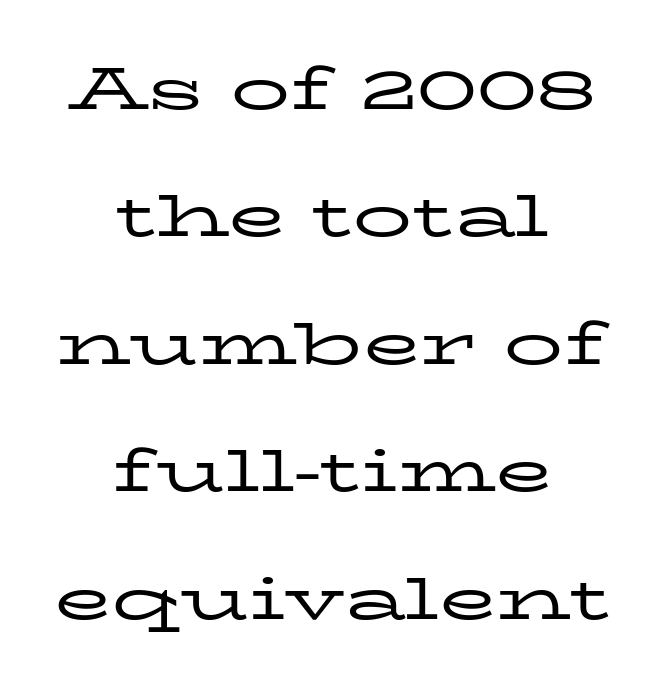
{"serif": "yes", "italic": "no", "bold": "no", "weight": "regular", "width": "wide", "stroke_contrast": "low", "x_height": "medium", "monospaced": "no", "underline": "no", "align": "center", "line_spacing": "loose", "line_spacing_ratio": 2.16, "letter_spacing": "normal", "letter_spacing_em": 0.0, "glyph_px": 59}
